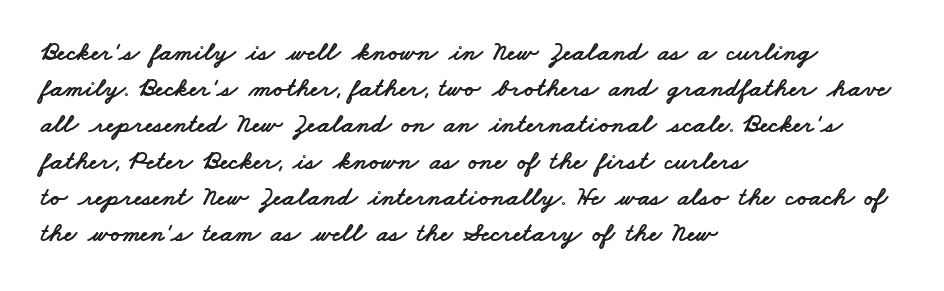
Q: Is the text underlined? A: No.
Q: How is the paragraph aligned? A: Left-aligned.
Q: Is the spacing between letters normal or unusually wide? A: Normal.
Q: Is the spacing between lines tight, normal or loose? A: Normal.
